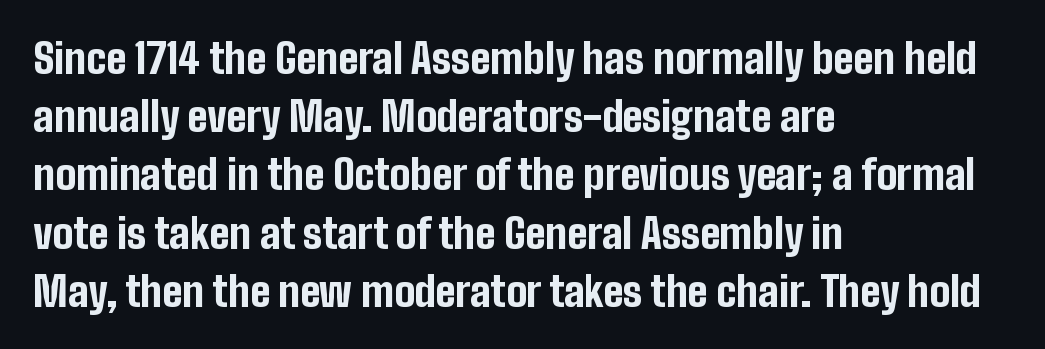
The image shows 41 px bold, condensed sans-serif type, upright; set left-aligned, normal line spacing (1.42x), normal letter spacing, not underlined; low stroke contrast and a medium x-height.
